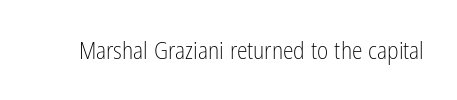
Q: Is the text bold? A: No.
Q: Is the text italic (slanted)? A: No, it is upright.
Q: Is the text underlined? A: No.
Q: Is the spacing between letters normal or unusually wide? A: Normal.
